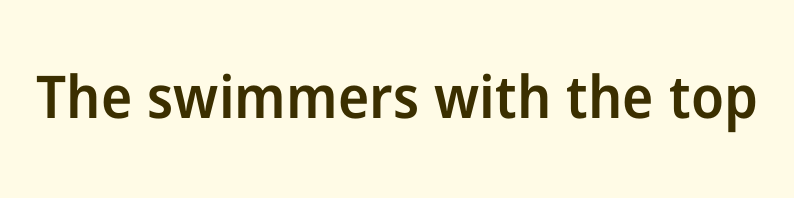
Just letters on the line, the space beneath them empty. The characters display no serif detailing; their extremities are plain. Notice how the stems are strictly vertical — no italics here. Its strokes are somewhat broadened, the hallmark of semibold type.
